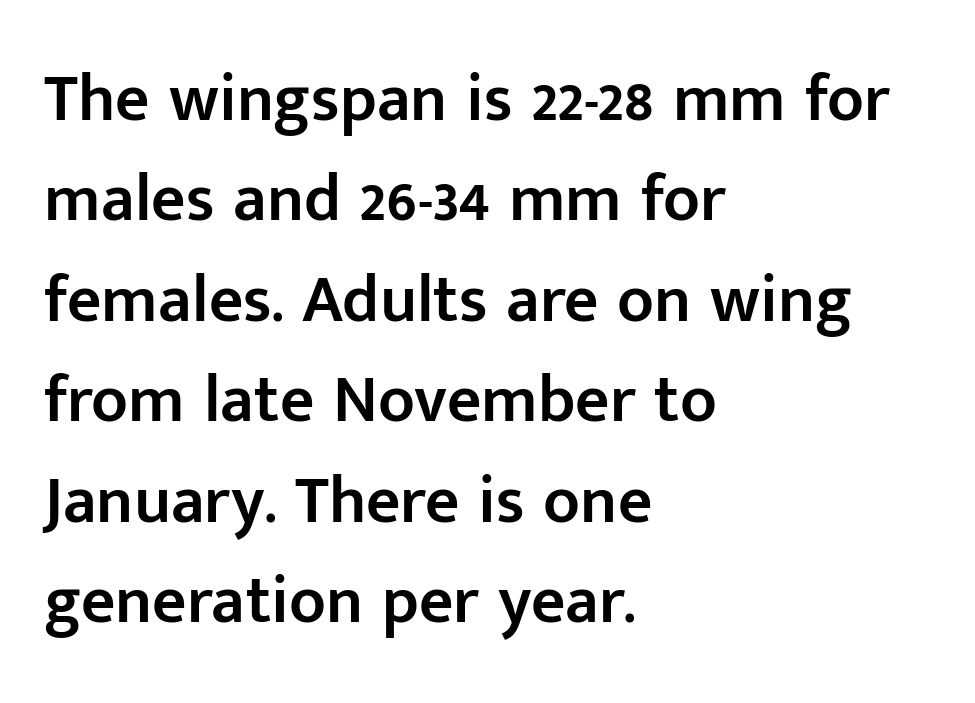
The image shows 67 px semibold sans-serif type, upright; set left-aligned, normal line spacing (1.5x), normal letter spacing, not underlined; low stroke contrast and a medium x-height.
